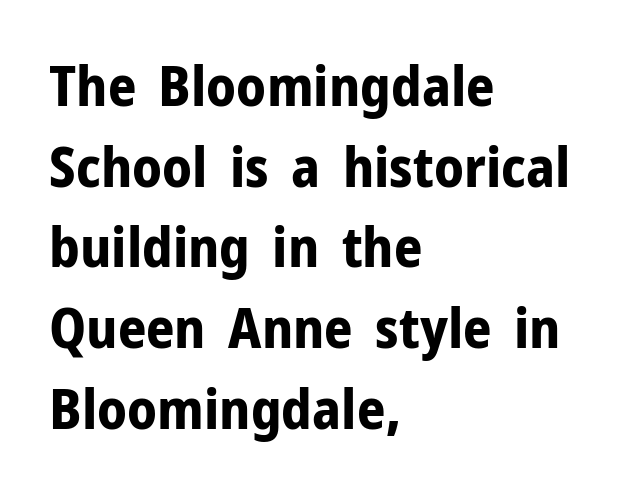
Here the glyphs are tracked normally, forming tight word shapes. Regular leading. The letters carry no serifs — their stems end cleanly without finishing strokes. Leftover space on each line is placed entirely after the last word. Just letters on the line, the space beneath them empty. Quick note: not italic, upright.
